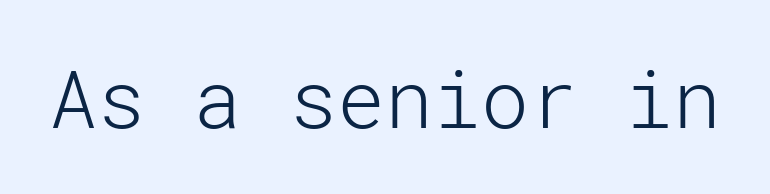
{"serif": "no", "italic": "no", "bold": "no", "weight": "light", "width": "normal", "stroke_contrast": "low", "x_height": "medium", "underline": "no", "letter_spacing": "normal", "letter_spacing_em": 0.0, "glyph_px": 80}
